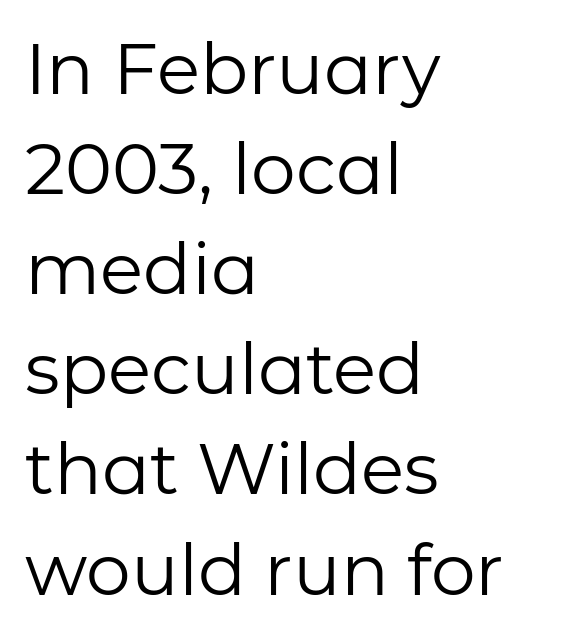
{"serif": "no", "italic": "no", "bold": "no", "weight": "regular", "width": "normal", "stroke_contrast": "low", "x_height": "medium", "monospaced": "no", "underline": "no", "align": "left", "line_spacing": "normal", "line_spacing_ratio": 1.41, "letter_spacing": "normal", "letter_spacing_em": 0.0, "glyph_px": 71}
